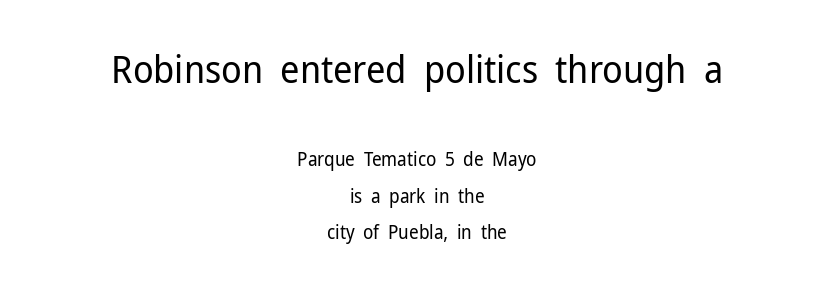
The image shows 38 px regular-weight sans-serif type, upright; set centered, loose line spacing (1.92x), normal letter spacing, not underlined; the first (top) block is 2.0x larger; low stroke contrast and a medium x-height.
